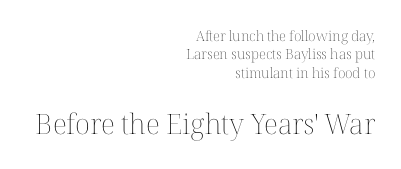
Q: Is the text bold? A: No.
Q: Is the text italic (slanted)? A: No, it is upright.
Q: Is the text underlined? A: No.
Q: How is the paragraph aligned? A: Right-aligned.
Q: Is the spacing between letters normal or unusually wide? A: Normal.
Q: Is the spacing between lines tight, normal or loose? A: Normal.
Q: Which block of text is set in a larger size, the first (top) or the second (bottom)? A: The second (bottom) one.
Q: Width (condensed, normal, or wide)? A: Normal.
Q: Stroke contrast? A: Medium.
Q: x-height? A: Medium.
Q: Monospaced? A: No.
